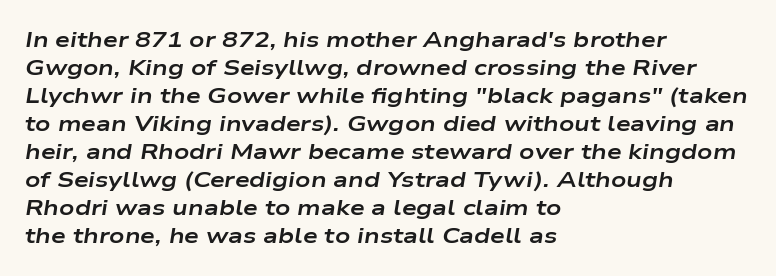
{"italic": "yes", "lean": "right", "slant_degrees": 9, "bold": "yes", "underline": "no", "align": "left", "line_spacing": "normal", "line_spacing_ratio": 1.33, "letter_spacing": "normal", "letter_spacing_em": 0.0, "glyph_px": 21}
